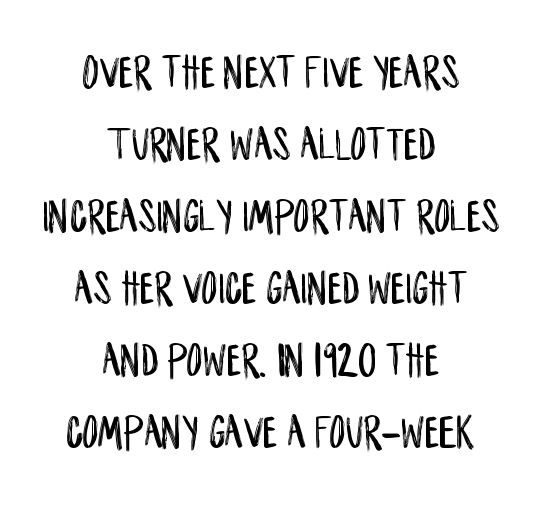
{"serif": "no", "italic": "no", "width": "condensed", "stroke_contrast": "low", "x_height": "large", "monospaced": "no", "underline": "no", "align": "center", "line_spacing": "normal", "line_spacing_ratio": 1.47, "letter_spacing": "normal", "letter_spacing_em": 0.0, "glyph_px": 49}
